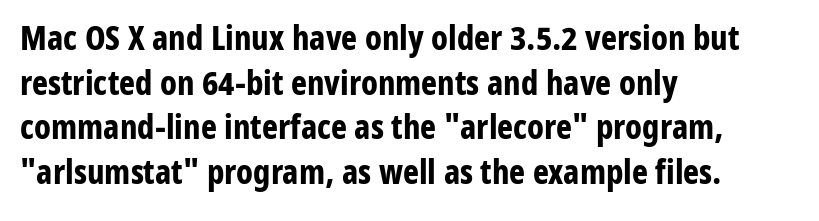
Q: Is the text bold? A: Yes.
Q: Is the text italic (slanted)? A: No, it is upright.
Q: Is the typeface a serif or a sans-serif typeface? A: Sans-serif.
Q: Is the text underlined? A: No.
Q: How is the paragraph aligned? A: Left-aligned.
Q: Is the spacing between letters normal or unusually wide? A: Normal.
Q: Is the spacing between lines tight, normal or loose? A: Normal.
Q: Width (condensed, normal, or wide)? A: Condensed.
Q: Stroke contrast? A: Low.
Q: x-height? A: Medium.
Q: Monospaced? A: No.
